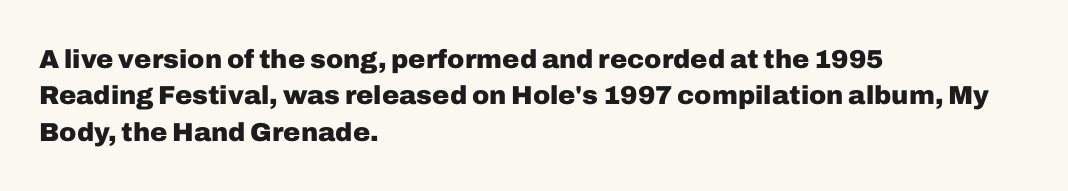
Characters remain perfectly vertical along every line. The passage is arranged the way most books set body copy — flush left. These lines sit exactly where default settings would place them. Nobody touched the tracking dial on this one. Descender tails drop into unmarked territory. Is the type bold? Yes — the strokes are clearly thick and heavy.
